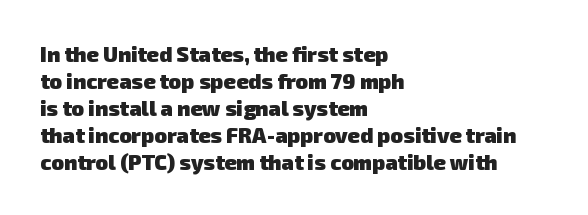
The space between consecutive lines is moderate. Left-aligned paragraph, ragged on the right. Just letters on the line, the space beneath them empty. Heft: maximum for text — a bold. Short note: letters normally spaced.
